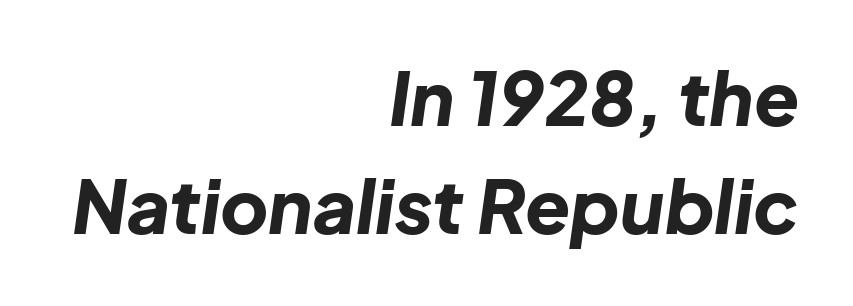
The image shows 74 px bold type, italic (leaning right); set right-aligned, normal line spacing (1.46x), normal letter spacing, not underlined; low stroke contrast and a medium x-height.
